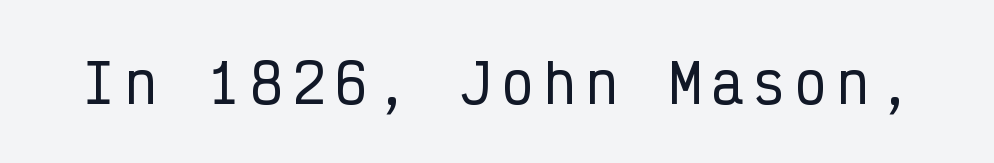
Look at the bottom of the vertical strokes: they stop flat, with no serifs. The letters march in equal steps, a hallmark of fixed-pitch type. Do the letters lean? They stand straight. Check the space under the baseline: it is left empty.
